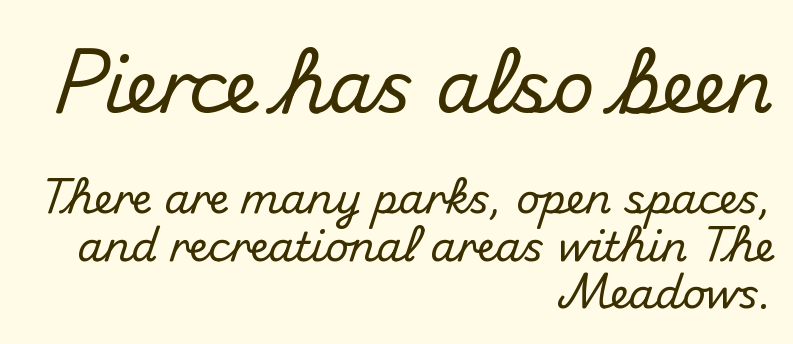
The image shows 72 px sans-serif type; set right-aligned, tight line spacing (1.15x), normal letter spacing, not underlined; the first (top) block is 1.76x larger; medium stroke contrast and a small x-height.
